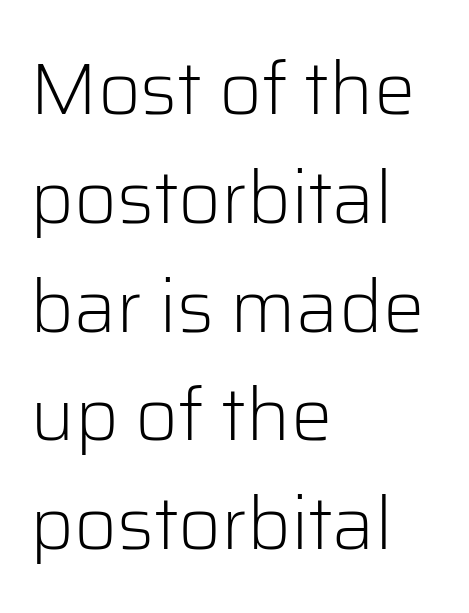
The image shows 74 px light sans-serif type, upright; set left-aligned, normal line spacing (1.47x), normal letter spacing, not underlined; low stroke contrast and a medium x-height.
